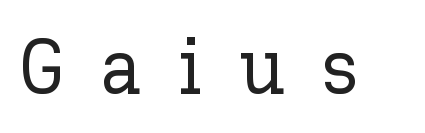
{"italic": "no", "width": "normal", "stroke_contrast": "low", "x_height": "medium", "monospaced": "no", "underline": "no", "letter_spacing": "wide", "letter_spacing_em": 0.45, "glyph_px": 80}
